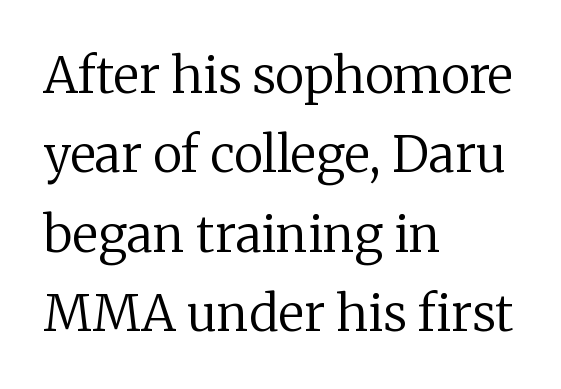
{"serif": "yes", "italic": "no", "bold": "no", "weight": "regular", "width": "normal", "stroke_contrast": "low", "x_height": "medium", "monospaced": "no", "underline": "no", "align": "left", "line_spacing": "normal", "line_spacing_ratio": 1.59, "letter_spacing": "normal", "letter_spacing_em": 0.0, "glyph_px": 50}
